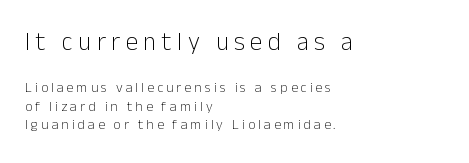
{"italic": "no", "bold": "no", "underline": "no", "align": "left", "line_spacing": "normal", "line_spacing_ratio": 1.33, "letter_spacing": "wide", "letter_spacing_em": 0.22, "larger_block": "first", "size_ratio": 1.79, "glyph_px": 25}
